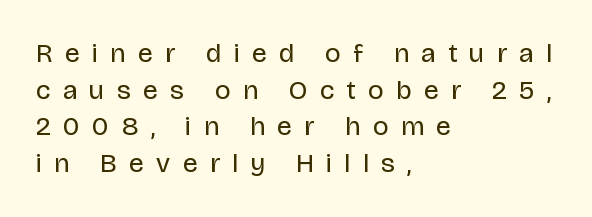
Display-style spreading of the glyphs; the letterfit is very open. No letter is thick-stroked: the sample isn't bold. Nobody drew a line under any word here. This sample uses an upright cut, with every glyph sitting square on the baseline. The vertical gap from one line to the next is medium. Which margin do the lines hug? The left one — the right edge is uneven.
